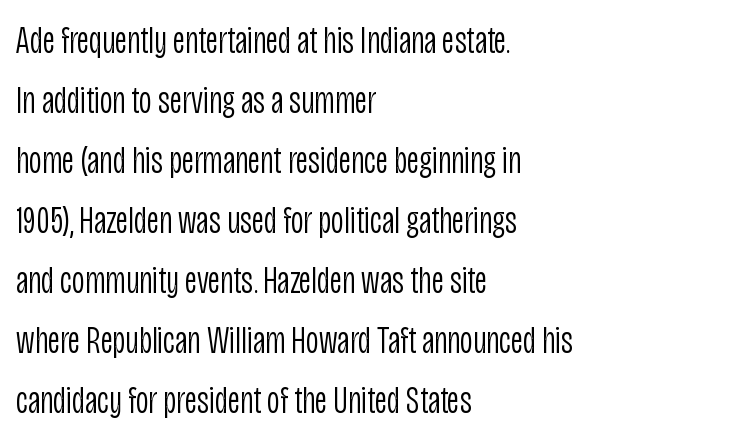
The image shows 39 px light, condensed sans-serif type, upright; set left-aligned, normal line spacing (1.54x), normal letter spacing, not underlined; low stroke contrast and a large x-height.
